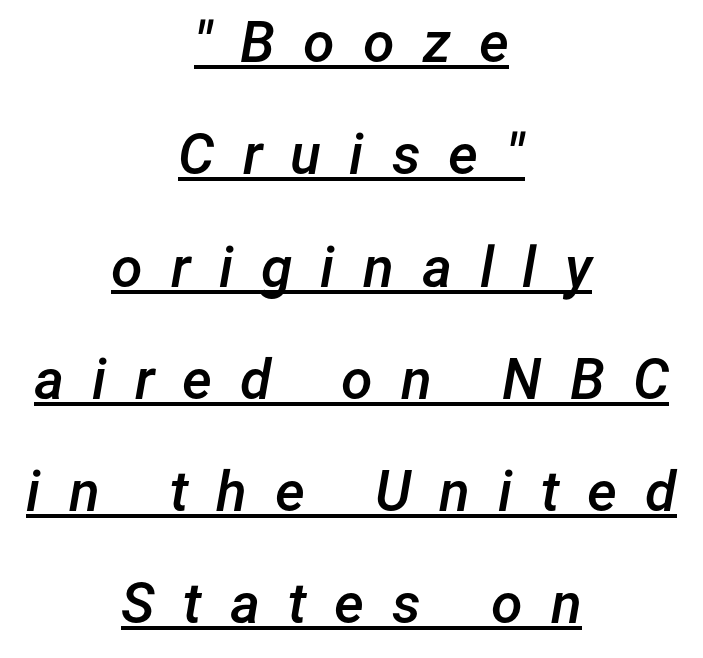
Q: Is the text bold? A: Semi-bold.
Q: Is the text italic (slanted)? A: Yes, it leans right by about 12 degrees.
Q: Is the text underlined? A: Yes.
Q: How is the paragraph aligned? A: Centered.
Q: Is the spacing between letters normal or unusually wide? A: Unusually wide.
Q: Is the spacing between lines tight, normal or loose? A: Loose.
Q: Width (condensed, normal, or wide)? A: Normal.
Q: Stroke contrast? A: Low.
Q: x-height? A: Medium.
Q: Monospaced? A: No.
